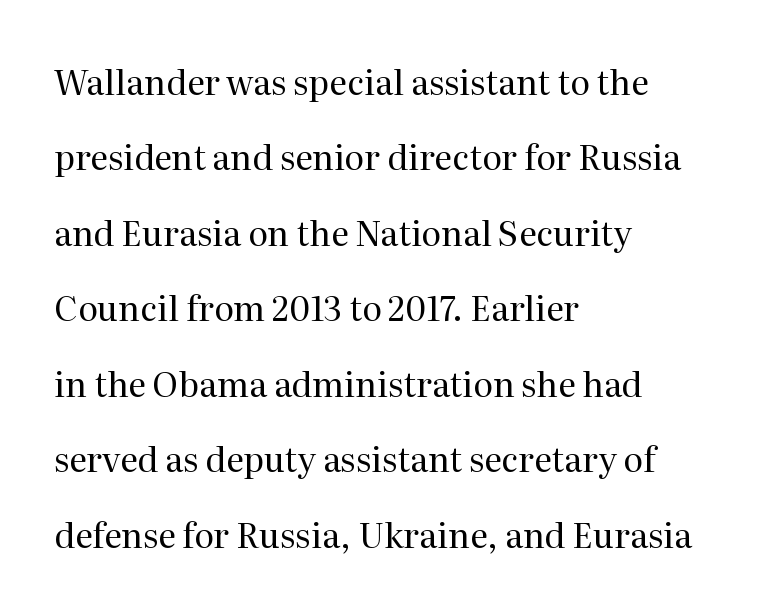
The image shows 34 px regular-weight serif type, upright; set left-aligned, loose line spacing (2.22x), normal letter spacing, not underlined; medium stroke contrast and a medium x-height.
